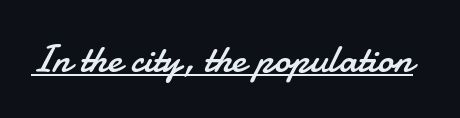
The image shows 40 px regular-weight sans-serif type; set normal letter spacing, underlined; low stroke contrast and a small x-height.
